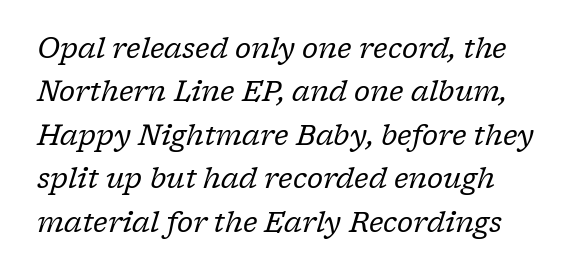
Q: Is the text bold? A: No.
Q: Is the text italic (slanted)? A: Yes, it leans right by about 17 degrees.
Q: Is the typeface a serif or a sans-serif typeface? A: Serif.
Q: Is the text underlined? A: No.
Q: Is the spacing between letters normal or unusually wide? A: Normal.
Q: Is the spacing between lines tight, normal or loose? A: Normal.
Q: Width (condensed, normal, or wide)? A: Normal.
Q: Stroke contrast? A: Low.
Q: x-height? A: Medium.
Q: Monospaced? A: No.
